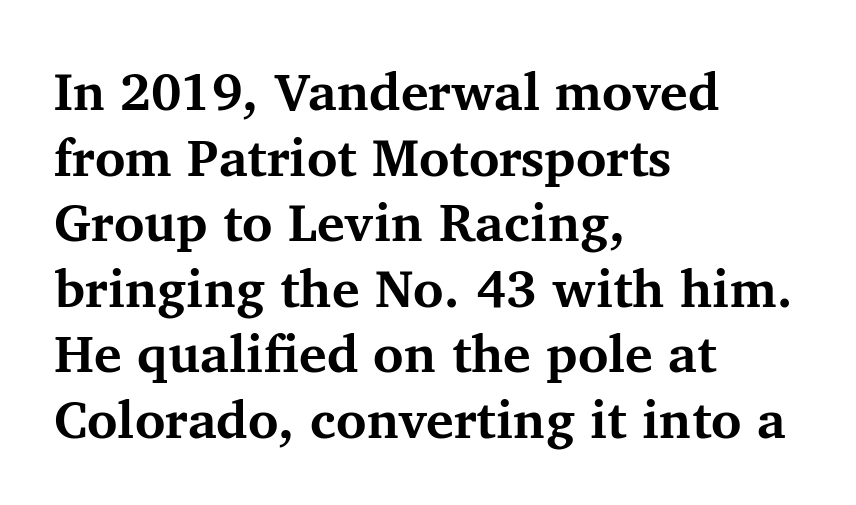
Q: Is the text bold? A: Yes.
Q: Is the text italic (slanted)? A: No, it is upright.
Q: Is the typeface a serif or a sans-serif typeface? A: Serif.
Q: Is the text underlined? A: No.
Q: How is the paragraph aligned? A: Left-aligned.
Q: Is the spacing between letters normal or unusually wide? A: Normal.
Q: Is the spacing between lines tight, normal or loose? A: Normal.
Q: Width (condensed, normal, or wide)? A: Normal.
Q: Stroke contrast? A: Medium.
Q: x-height? A: Medium.
Q: Monospaced? A: No.
